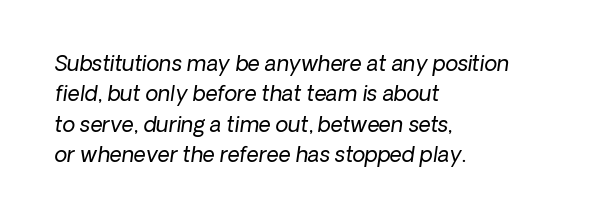
Q: Is the text bold? A: No.
Q: Is the text italic (slanted)? A: Yes, it leans right by about 8 degrees.
Q: Is the text underlined? A: No.
Q: How is the paragraph aligned? A: Left-aligned.
Q: Is the spacing between letters normal or unusually wide? A: Normal.
Q: Is the spacing between lines tight, normal or loose? A: Normal.
